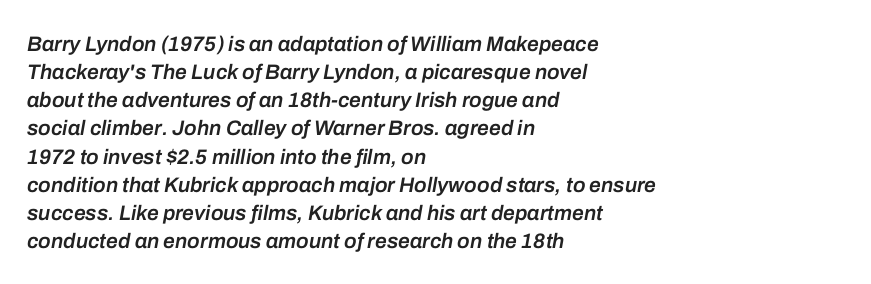
{"italic": "yes", "lean": "right", "slant_degrees": 10, "bold": "semi", "underline": "no", "align": "left", "line_spacing": "normal", "line_spacing_ratio": 1.34, "letter_spacing": "normal", "letter_spacing_em": 0.0, "glyph_px": 21}
